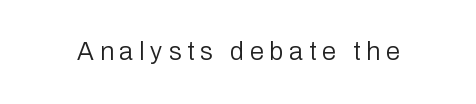
Q: Is the text bold? A: No.
Q: Is the text italic (slanted)? A: No, it is upright.
Q: Is the text underlined? A: No.
Q: Is the spacing between letters normal or unusually wide? A: Unusually wide.
